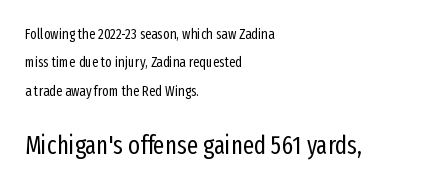
Q: Is the text bold? A: No.
Q: Is the text italic (slanted)? A: No, it is upright.
Q: Is the text underlined? A: No.
Q: How is the paragraph aligned? A: Left-aligned.
Q: Is the spacing between letters normal or unusually wide? A: Normal.
Q: Is the spacing between lines tight, normal or loose? A: Loose.
Q: Which block of text is set in a larger size, the first (top) or the second (bottom)? A: The second (bottom) one.
